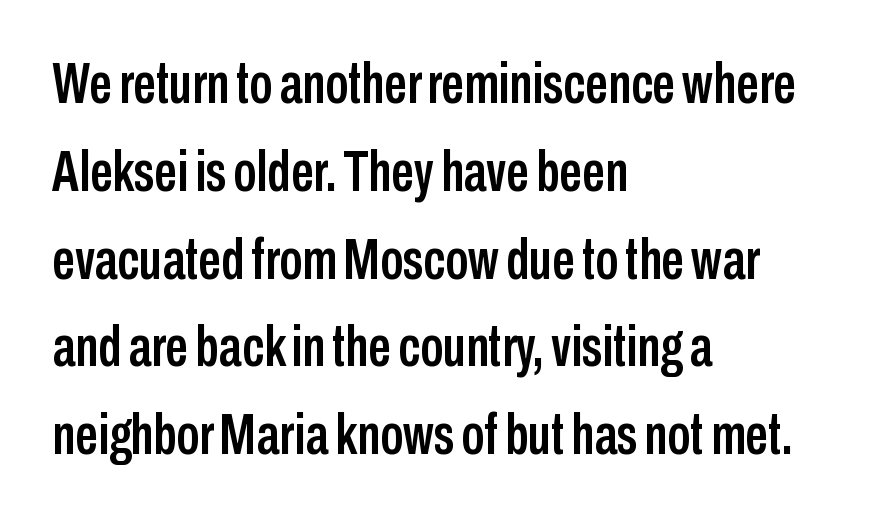
The image shows 57 px condensed sans-serif type, upright; set left-aligned, normal line spacing (1.54x), normal letter spacing, not underlined; low stroke contrast and a medium x-height.
